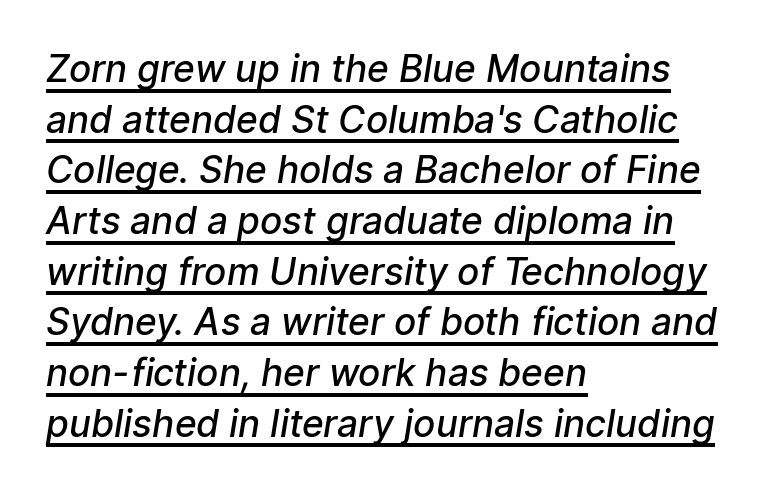
{"serif": "no", "bold": "semi", "weight": "semibold", "width": "normal", "stroke_contrast": "low", "x_height": "medium", "monospaced": "no", "underline": "yes", "align": "left", "line_spacing": "normal", "line_spacing_ratio": 1.37, "letter_spacing": "normal", "letter_spacing_em": 0.0, "glyph_px": 37}
